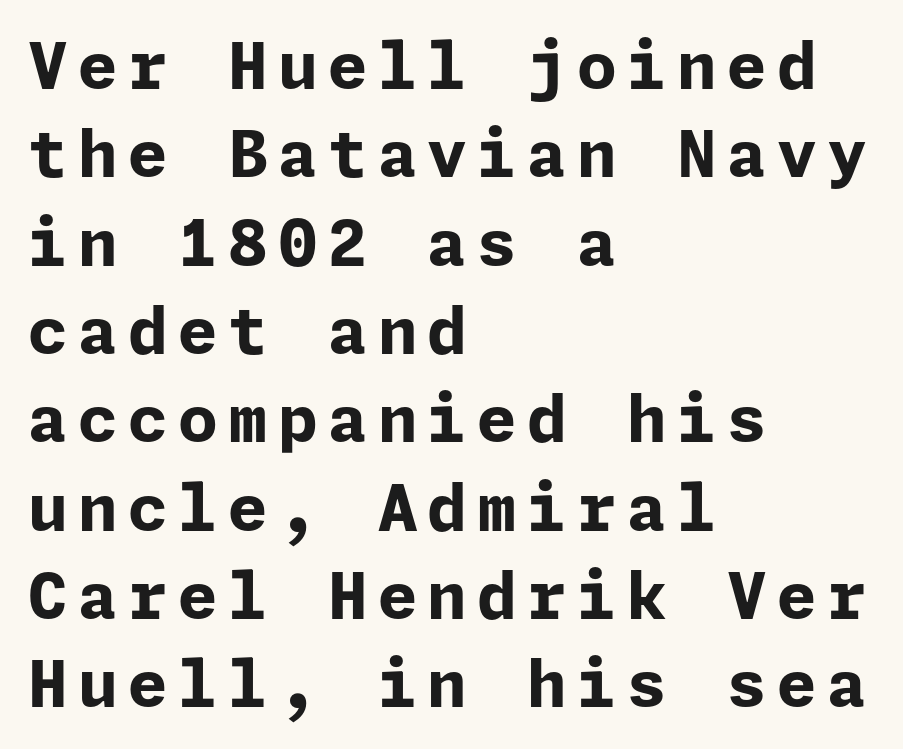
{"serif": "no", "italic": "no", "bold": "yes", "weight": "bold", "width": "normal", "stroke_contrast": "low", "x_height": "medium", "underline": "no", "align": "left", "line_spacing": "normal", "line_spacing_ratio": 1.38, "glyph_px": 64}
